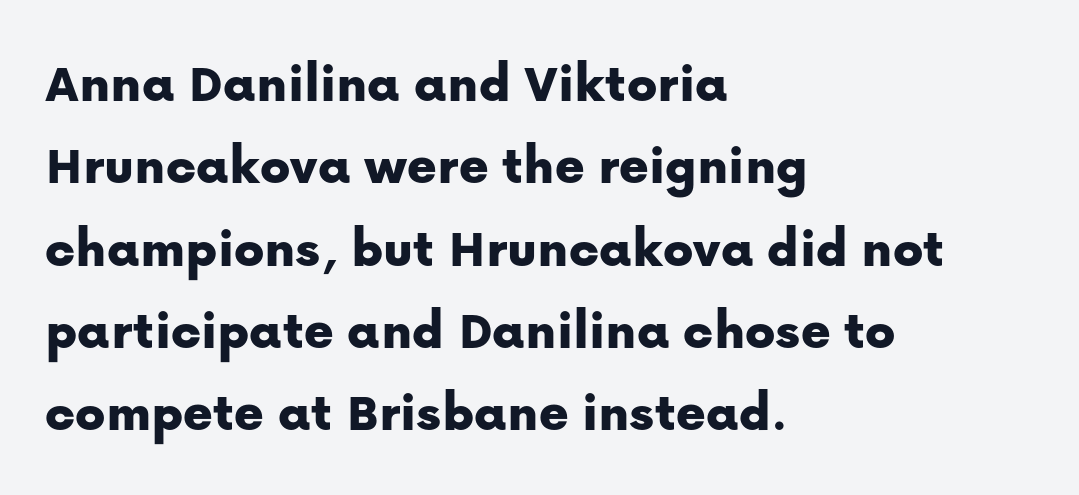
{"serif": "no", "italic": "no", "width": "normal", "stroke_contrast": "low", "x_height": "medium", "monospaced": "no", "underline": "no", "align": "left", "line_spacing": "normal", "line_spacing_ratio": 1.47, "letter_spacing": "normal", "letter_spacing_em": 0.0, "glyph_px": 56}
